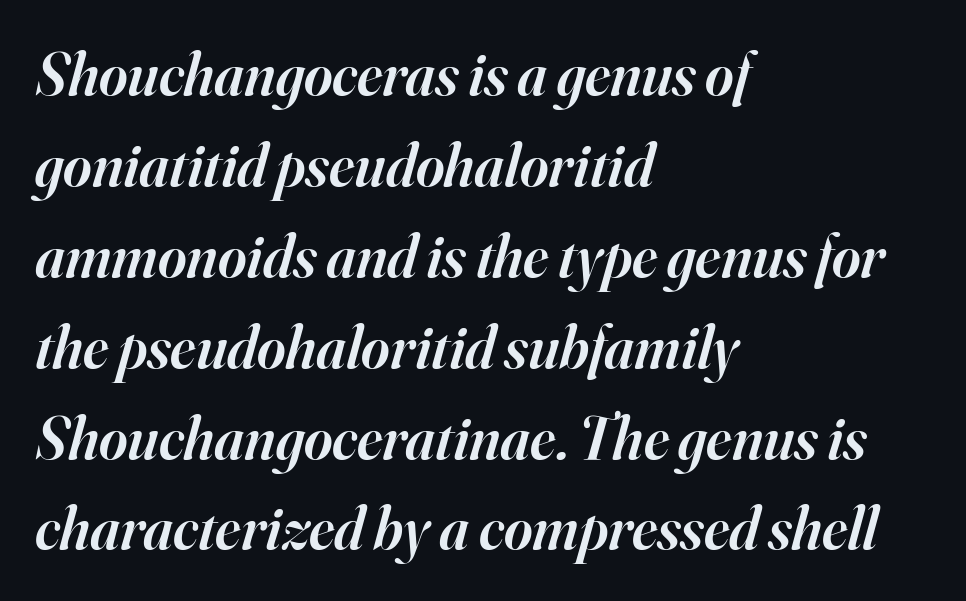
Q: Is the text bold? A: Semi-bold.
Q: Is the text italic (slanted)? A: Yes, it leans right by about 16 degrees.
Q: Is the typeface a serif or a sans-serif typeface? A: Serif.
Q: Is the text underlined? A: No.
Q: How is the paragraph aligned? A: Left-aligned.
Q: Is the spacing between letters normal or unusually wide? A: Normal.
Q: Is the spacing between lines tight, normal or loose? A: Normal.
Q: Width (condensed, normal, or wide)? A: Normal.
Q: Stroke contrast? A: High.
Q: x-height? A: Small.
Q: Monospaced? A: No.
